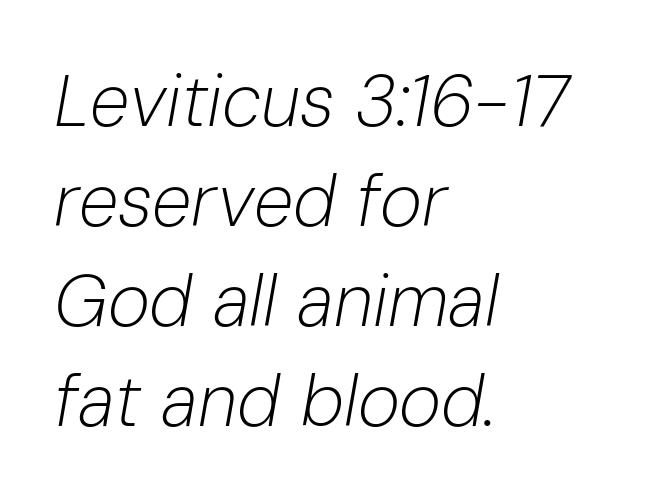
{"italic": "yes", "lean": "right", "slant_degrees": 10, "bold": "no", "weight": "light", "width": "normal", "stroke_contrast": "low", "x_height": "medium", "monospaced": "no", "underline": "no", "align": "left", "line_spacing": "normal", "line_spacing_ratio": 1.39, "letter_spacing": "normal", "letter_spacing_em": 0.0, "glyph_px": 72}
